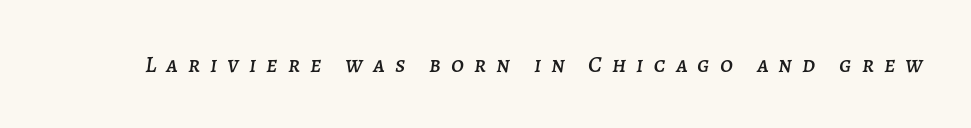
Q: Is the text italic (slanted)? A: Yes, it leans right by about 7 degrees.
Q: Is the text underlined? A: No.
Q: Is the spacing between letters normal or unusually wide? A: Unusually wide.
